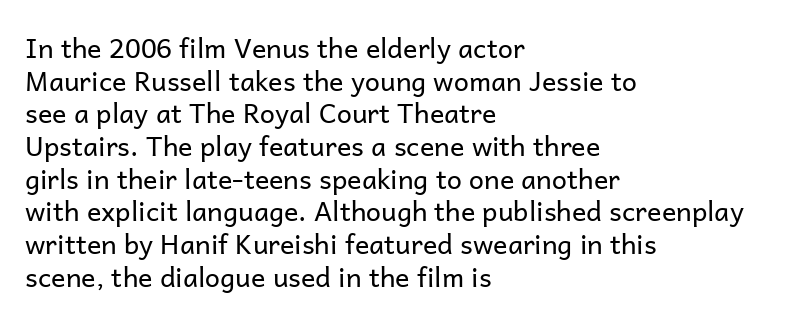
What stands out about the letter spacing? Nothing — it is the standard amount. This is not heavy type; no bold has been used. Just letters on the line, the space beneath them empty. Notice how the stems are strictly vertical — no italics here. This rendering uses left alignment, leaving the right contour irregular.
